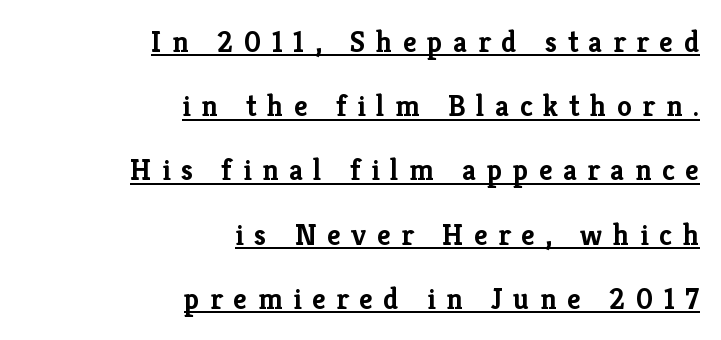
The sample has been set heavy, in full bold. The letters are spread apart with noticeably loose tracking. The passage shown is typeset with a serif family. Leading is clearly above the norm, producing a sparse column. Unlike italic type, these characters show no tilt at all.
